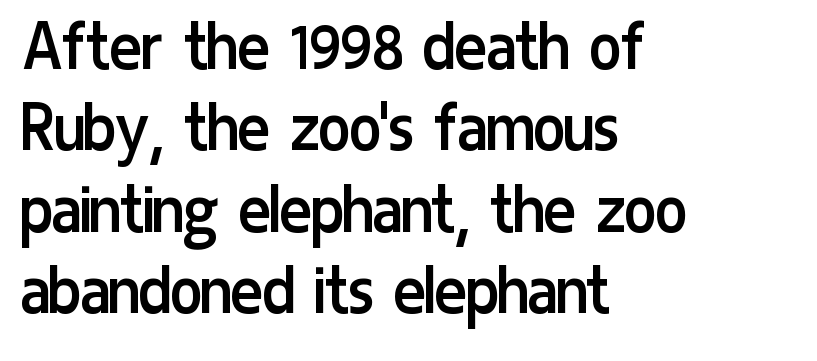
The image shows 76 px regular-weight, condensed sans-serif type, upright; set left-aligned, tight line spacing (1.07x), normal letter spacing, not underlined; low stroke contrast and a medium x-height.
